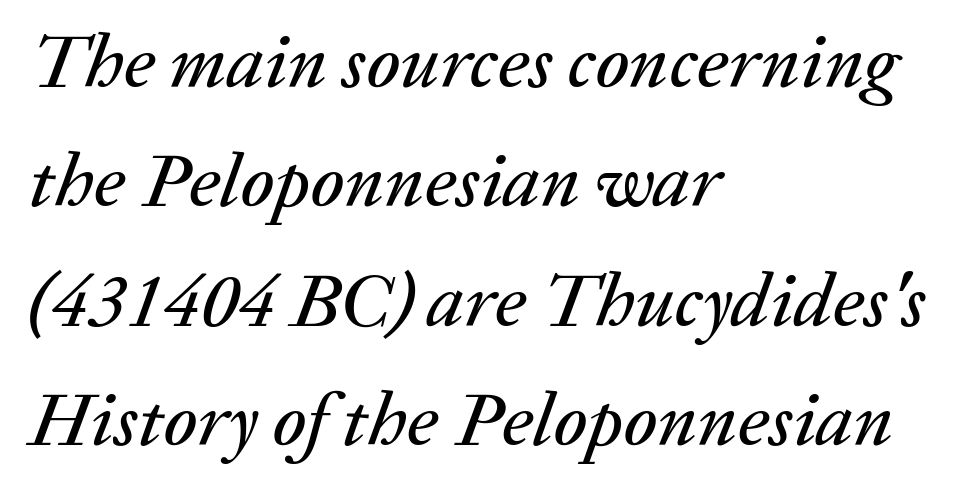
Q: Is the text italic (slanted)? A: Yes, it leans right by about 20 degrees.
Q: Is the text underlined? A: No.
Q: How is the paragraph aligned? A: Left-aligned.
Q: Is the spacing between letters normal or unusually wide? A: Normal.
Q: Is the spacing between lines tight, normal or loose? A: Normal.
Q: Width (condensed, normal, or wide)? A: Normal.
Q: Stroke contrast? A: Low.
Q: x-height? A: Medium.
Q: Monospaced? A: No.
